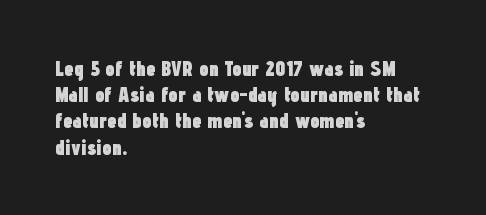
Q: Is the text bold? A: Yes.
Q: Is the text italic (slanted)? A: No, it is upright.
Q: Is the text underlined? A: No.
Q: How is the paragraph aligned? A: Left-aligned.
Q: Is the spacing between letters normal or unusually wide? A: Normal.
Q: Is the spacing between lines tight, normal or loose? A: Normal.
